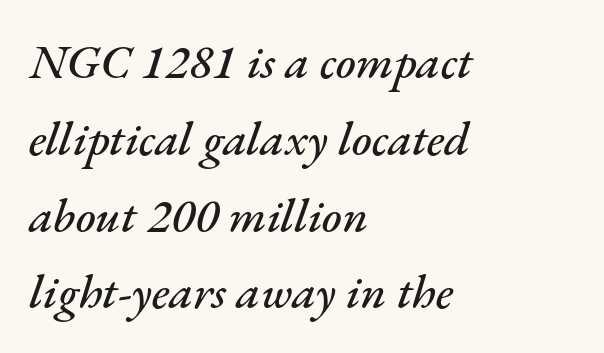
The specimen omits any rule beneath the text block's lines. Looks like regular typesetting: each glyph gets only the width it needs. Does the lettering tilt? It does — this is italic. Horizontally, the lines are justified to the leading edge only. The space between consecutive lines is moderate.
